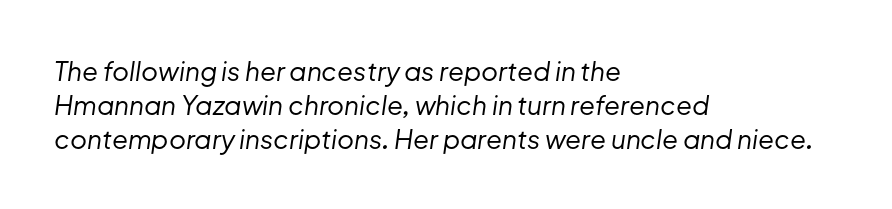
{"italic": "yes", "lean": "right", "slant_degrees": 8, "bold": "no", "underline": "no", "align": "left", "line_spacing": "normal", "line_spacing_ratio": 1.3, "letter_spacing": "normal", "letter_spacing_em": 0.0, "glyph_px": 26}
